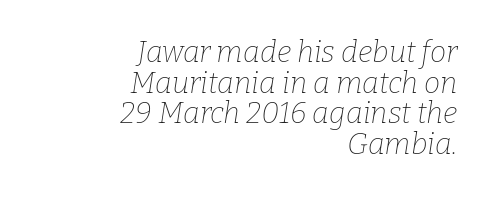
The image shows 29 px thin serif type, italic (leaning right); set right-aligned, tight line spacing (1.06x), normal letter spacing, not underlined; low stroke contrast and a medium x-height.
